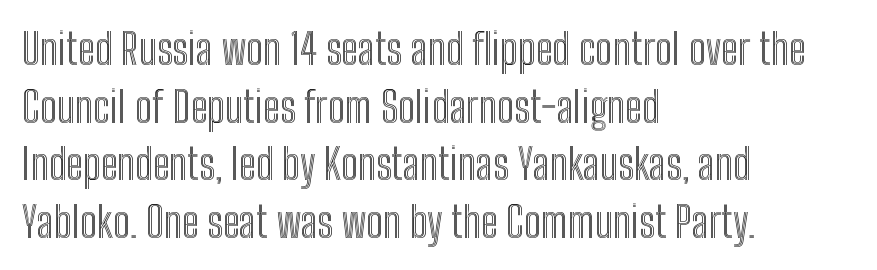
Tracking here is standard; glyphs follow each other at the usual distance. Has an underline been added? It has not. A typesetter would call this proportional, since set widths differ per character. The compositor pushed each line to the left boundary.
